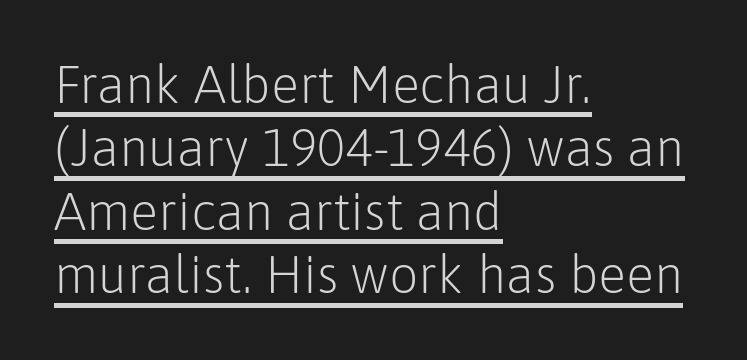
{"serif": "no", "italic": "no", "bold": "no", "weight": "light", "width": "normal", "stroke_contrast": "low", "x_height": "medium", "monospaced": "no", "underline": "yes", "align": "left", "line_spacing_ratio": 1.22, "letter_spacing": "normal", "letter_spacing_em": 0.0, "glyph_px": 52}
